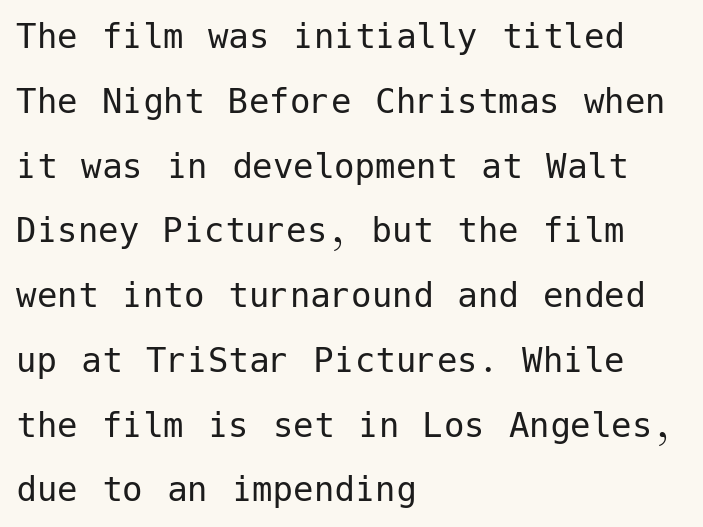
{"serif": "no", "italic": "no", "bold": "no", "weight": "regular", "width": "normal", "stroke_contrast": "low", "x_height": "medium", "underline": "no", "align": "left", "line_spacing": "normal", "line_spacing_ratio": 1.58, "letter_spacing": "normal", "letter_spacing_em": 0.0, "glyph_px": 41}
